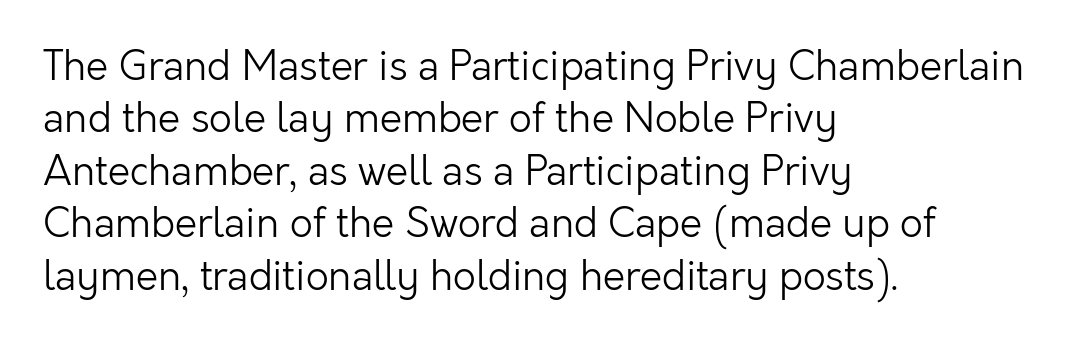
Q: Is the text bold? A: No.
Q: Is the text italic (slanted)? A: No, it is upright.
Q: Is the typeface a serif or a sans-serif typeface? A: Sans-serif.
Q: Is the text underlined? A: No.
Q: How is the paragraph aligned? A: Left-aligned.
Q: Is the spacing between letters normal or unusually wide? A: Normal.
Q: Is the spacing between lines tight, normal or loose? A: Normal.
Q: Width (condensed, normal, or wide)? A: Normal.
Q: Stroke contrast? A: Low.
Q: x-height? A: Medium.
Q: Monospaced? A: No.
